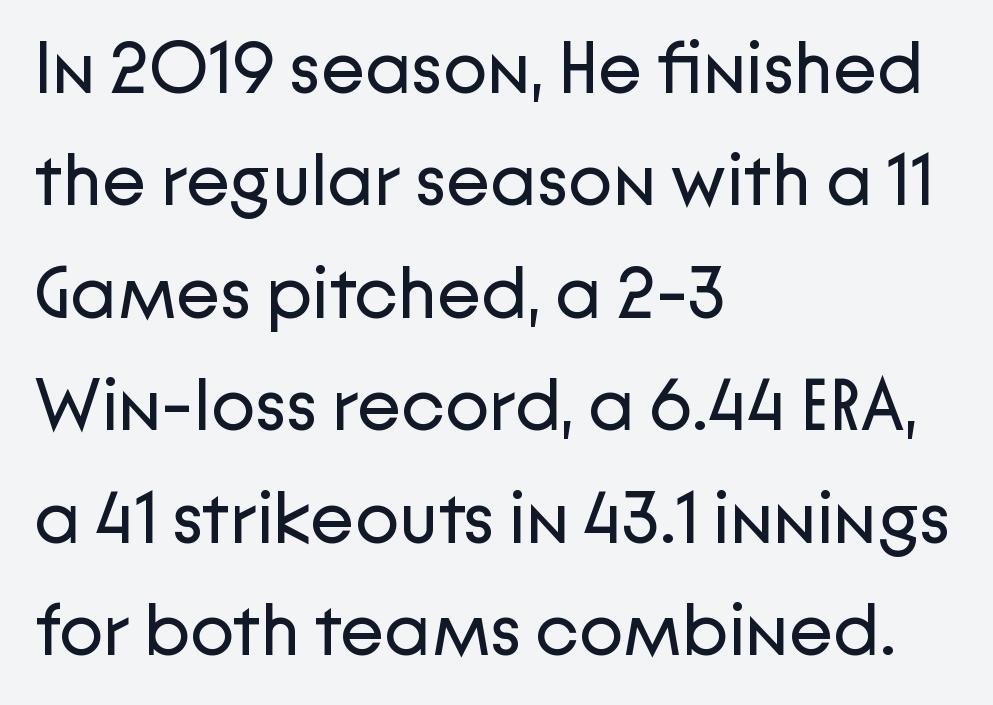
The image shows 73 px regular-weight sans-serif type, upright; set left-aligned, normal line spacing (1.54x), normal letter spacing, not underlined; low stroke contrast and a medium x-height.
